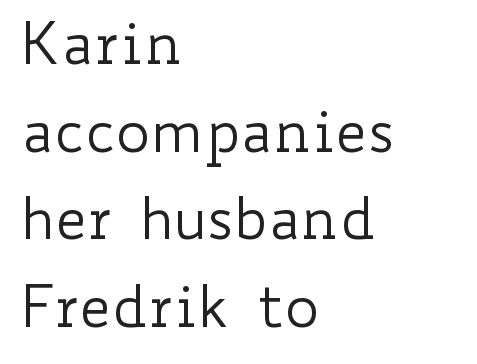
{"italic": "no", "bold": "no", "weight": "regular", "width": "wide", "stroke_contrast": "low", "x_height": "small", "monospaced": "no", "underline": "no", "align": "left", "line_spacing": "normal", "line_spacing_ratio": 1.51, "letter_spacing": "normal", "letter_spacing_em": 0.0, "glyph_px": 58}
